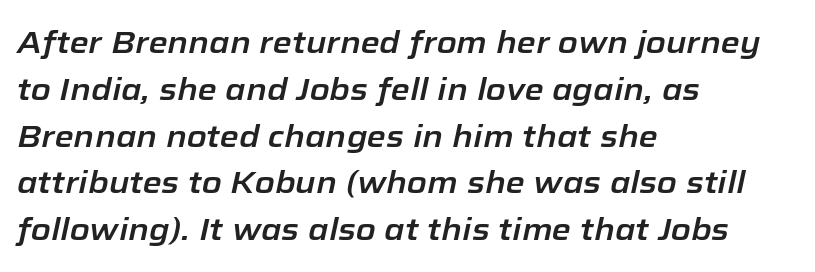
Spacing verdict: proportional, widths tailored to each character. Evenly set lines give the paragraph a standard silhouette. All the whitespace from short lines collects on the right. Letter spacing: default. Quick note: italic.
